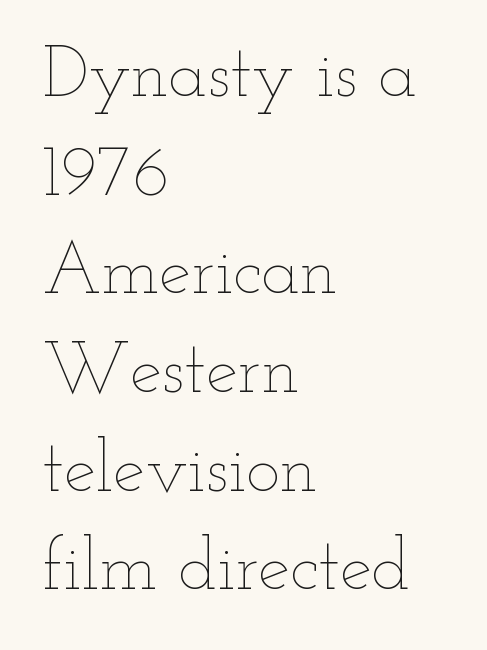
Q: Is the text bold? A: No.
Q: Is the text italic (slanted)? A: No, it is upright.
Q: Is the text underlined? A: No.
Q: How is the paragraph aligned? A: Left-aligned.
Q: Is the spacing between letters normal or unusually wide? A: Normal.
Q: Is the spacing between lines tight, normal or loose? A: Normal.
Q: Width (condensed, normal, or wide)? A: Wide.
Q: Stroke contrast? A: Low.
Q: x-height? A: Small.
Q: Monospaced? A: No.
